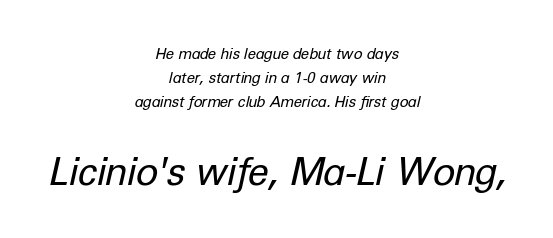
The image shows 38 px regular-weight type, italic (leaning right); set centered, normal line spacing (1.59x), normal letter spacing, not underlined; the second (bottom) block is 2.53x larger; low stroke contrast and a medium x-height.
